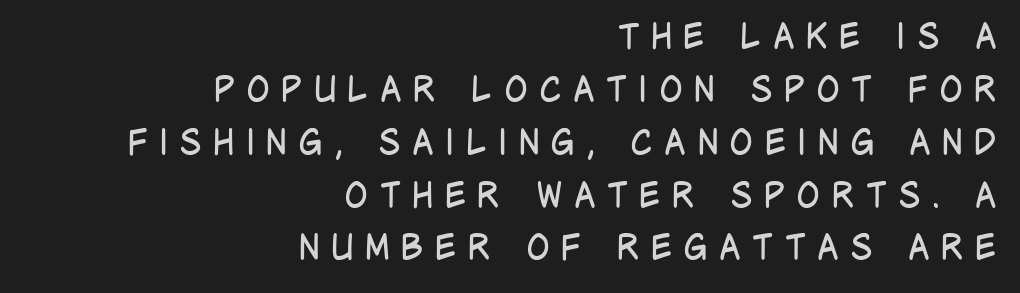
The image shows 35 px regular-weight, condensed sans-serif type, upright; set right-aligned, normal line spacing (1.51x), unusually wide letter spacing (+0.32 em), not underlined; low stroke contrast and a large x-height.
